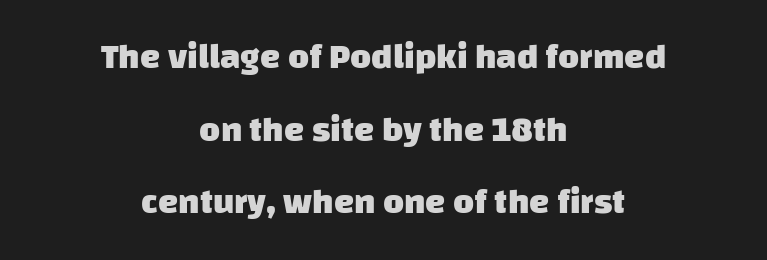
This sample uses a sans-serif face. Does the copy run flush right? No — it is centered line by line. Inter-character spacing is left at the font's built-in metrics. You'd pick this weight for a headline — it's a proper bold. Character widths vary here, with narrow letters taking less room than wide ones. Horizontal bands of white between lines are thick stripes.
